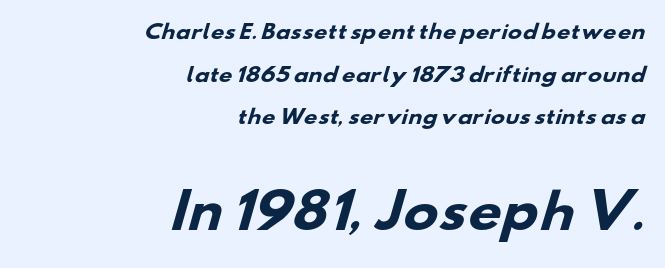
Q: Is the text bold? A: Yes.
Q: Is the typeface a serif or a sans-serif typeface? A: Sans-serif.
Q: Is the text underlined? A: No.
Q: How is the paragraph aligned? A: Right-aligned.
Q: Is the spacing between letters normal or unusually wide? A: Normal.
Q: Is the spacing between lines tight, normal or loose? A: Loose.
Q: Which block of text is set in a larger size, the first (top) or the second (bottom)? A: The second (bottom) one.
Q: Width (condensed, normal, or wide)? A: Wide.
Q: Stroke contrast? A: Low.
Q: x-height? A: Small.
Q: Monospaced? A: No.
